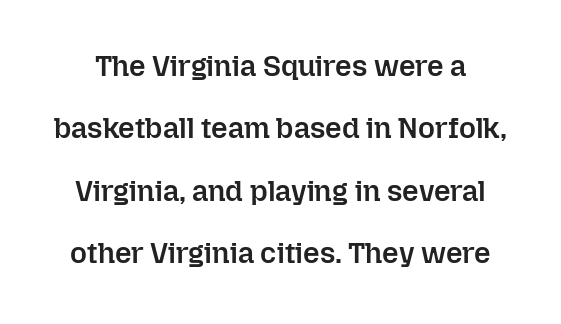
The image shows 29 px semibold type, upright; set loose line spacing (2.15x), normal letter spacing, not underlined; low stroke contrast and a medium x-height.
